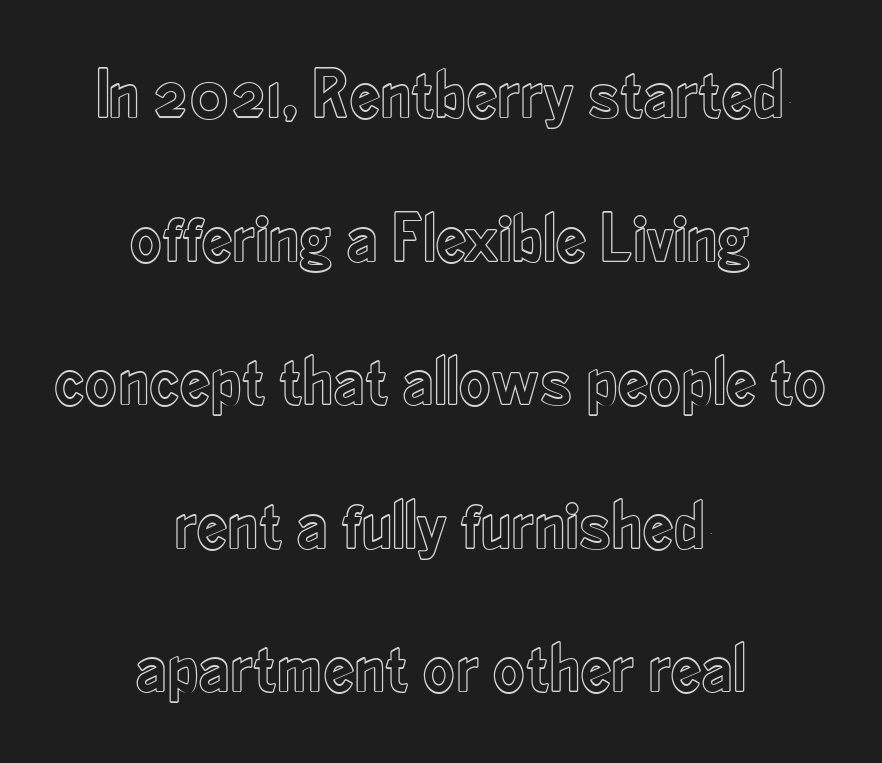
The image shows 69 px condensed type, upright; set centered, loose line spacing (2.08x), normal letter spacing, not underlined; a small x-height.
